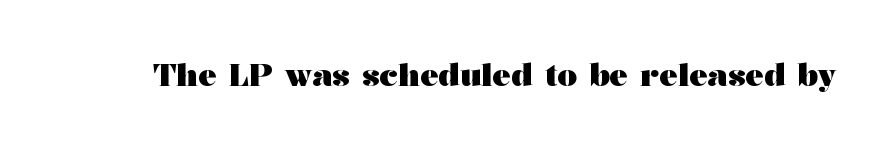
{"serif": "yes", "italic": "no", "bold": "yes", "weight": "heavy", "width": "wide", "stroke_contrast": "medium", "x_height": "medium", "monospaced": "no", "underline": "no", "letter_spacing": "normal", "letter_spacing_em": 0.0, "glyph_px": 31}
